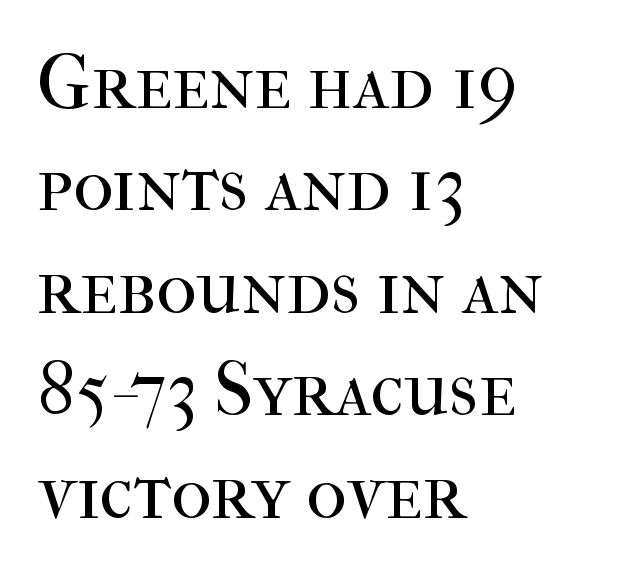
Q: Is the text bold? A: No.
Q: Is the text italic (slanted)? A: No, it is upright.
Q: Is the typeface a serif or a sans-serif typeface? A: Serif.
Q: Is the text underlined? A: No.
Q: How is the paragraph aligned? A: Left-aligned.
Q: Is the spacing between letters normal or unusually wide? A: Normal.
Q: Is the spacing between lines tight, normal or loose? A: Normal.
Q: Width (condensed, normal, or wide)? A: Normal.
Q: Stroke contrast? A: High.
Q: x-height? A: Medium.
Q: Monospaced? A: No.
